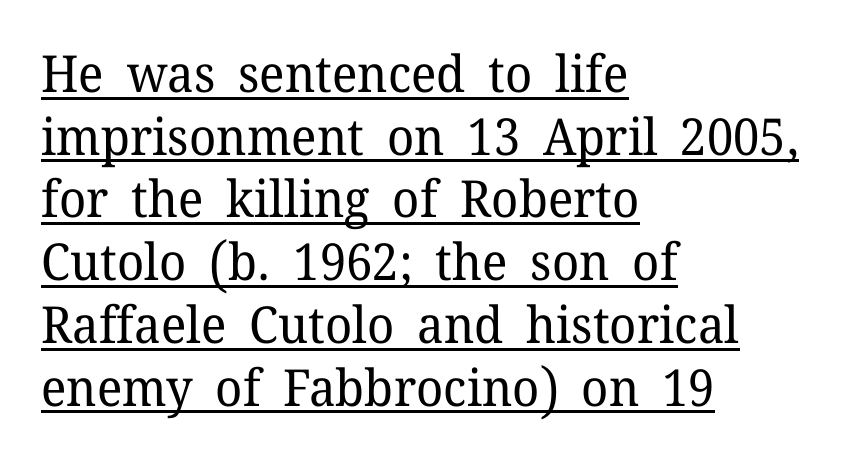
The image shows 51 px regular-weight serif type, upright; set left-aligned, line spacing 1.23x, normal letter spacing, underlined; low stroke contrast and a medium x-height.
